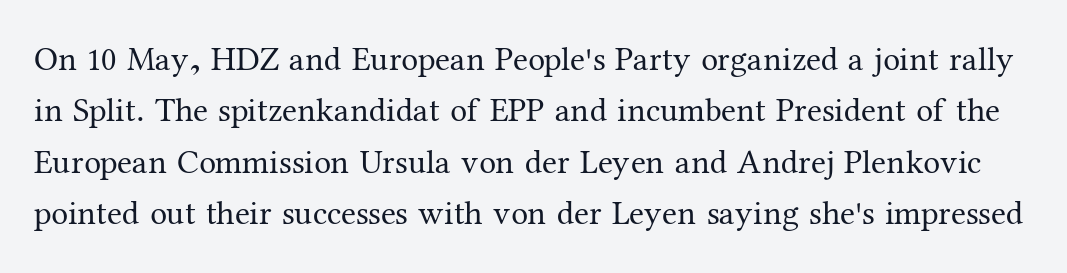
{"serif": "yes", "italic": "no", "bold": "no", "weight": "regular", "width": "normal", "stroke_contrast": "medium", "x_height": "medium", "monospaced": "no", "underline": "no", "line_spacing": "normal", "line_spacing_ratio": 1.51, "letter_spacing": "normal", "letter_spacing_em": 0.0, "glyph_px": 34}
